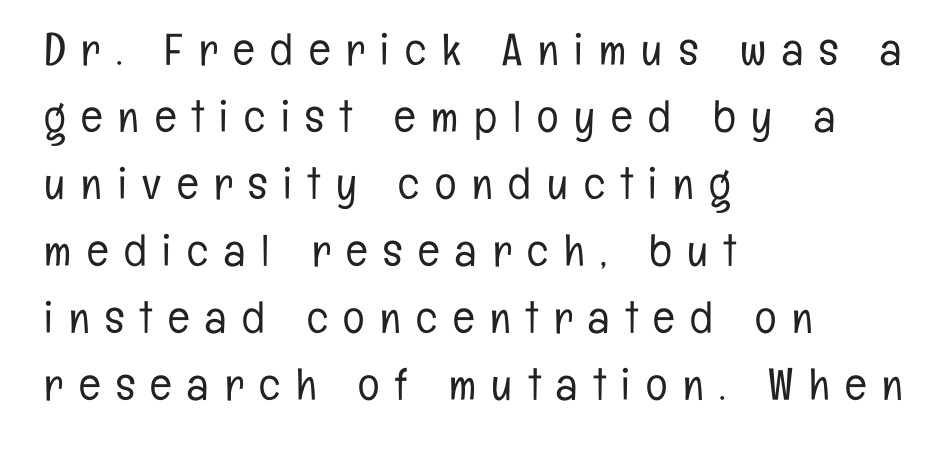
Q: Is the text bold? A: No.
Q: Is the text italic (slanted)? A: No, it is upright.
Q: Is the typeface a serif or a sans-serif typeface? A: Sans-serif.
Q: Is the text underlined? A: No.
Q: How is the paragraph aligned? A: Left-aligned.
Q: Is the spacing between letters normal or unusually wide? A: Unusually wide.
Q: Is the spacing between lines tight, normal or loose? A: Normal.
Q: Width (condensed, normal, or wide)? A: Condensed.
Q: Stroke contrast? A: Low.
Q: x-height? A: Medium.
Q: Monospaced? A: No.
